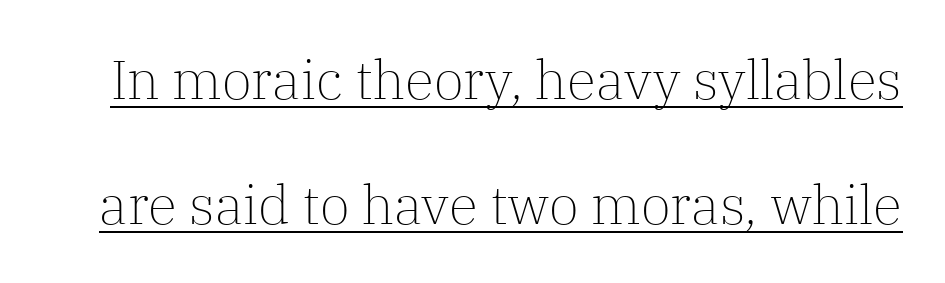
{"serif": "yes", "italic": "no", "bold": "no", "weight": "light", "width": "normal", "stroke_contrast": "low", "x_height": "medium", "monospaced": "no", "underline": "yes", "line_spacing": "loose", "line_spacing_ratio": 2.32, "letter_spacing": "normal", "letter_spacing_em": 0.0, "glyph_px": 54}
